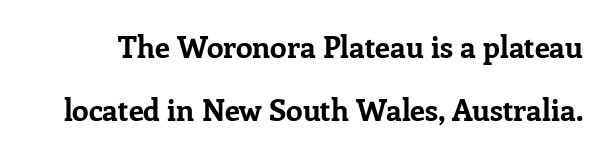
Q: Is the text bold? A: Yes.
Q: Is the text italic (slanted)? A: No, it is upright.
Q: Is the typeface a serif or a sans-serif typeface? A: Serif.
Q: Is the text underlined? A: No.
Q: Is the spacing between letters normal or unusually wide? A: Normal.
Q: Is the spacing between lines tight, normal or loose? A: Loose.
Q: Width (condensed, normal, or wide)? A: Normal.
Q: Stroke contrast? A: Low.
Q: x-height? A: Medium.
Q: Monospaced? A: No.
